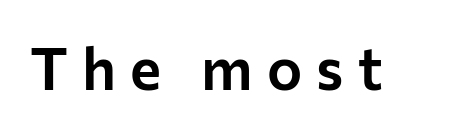
{"serif": "no", "italic": "no", "width": "normal", "stroke_contrast": "low", "x_height": "medium", "monospaced": "no", "underline": "no", "letter_spacing": "wide", "letter_spacing_em": 0.24, "glyph_px": 59}
